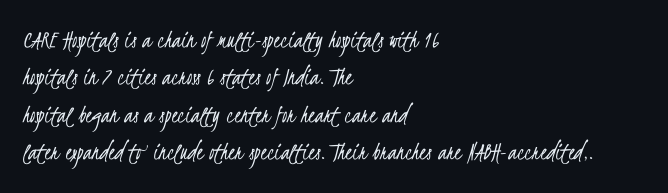
{"bold": "no", "underline": "no", "align": "left", "line_spacing": "normal", "line_spacing_ratio": 1.44, "letter_spacing": "normal", "letter_spacing_em": 0.0, "glyph_px": 26}
